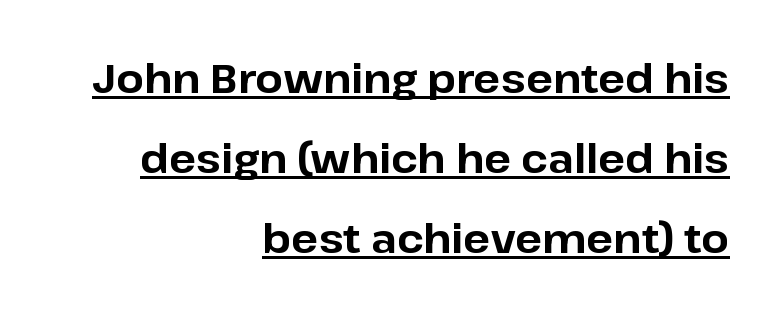
This sample carries an underscore along the baseline area. Compared with an ordinary text face, these strokes are far heavier — a full bold. Note the varied advance widths — an 'i' is clearly narrower than an 'm'. Ascenders rise straight up at ninety degrees. Is the letter spacing exaggerated? No — it looks like the ordinary default.
